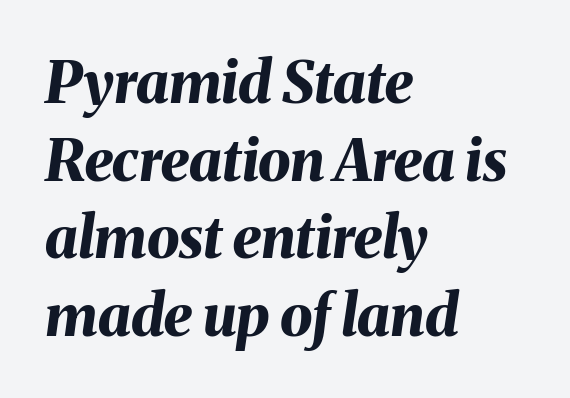
The image shows 58 px bold type, italic (leaning right); set left-aligned, normal line spacing (1.34x), normal letter spacing, not underlined; medium stroke contrast and a medium x-height.
